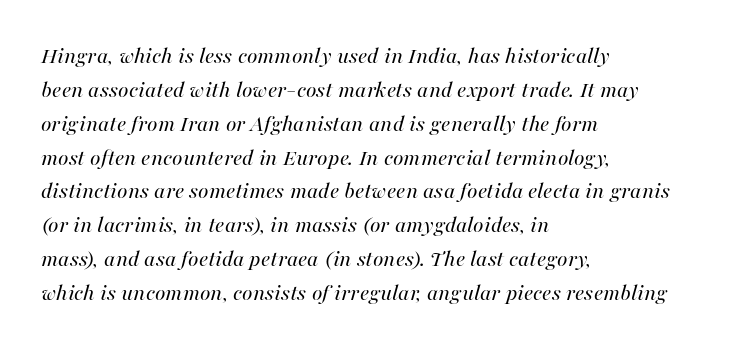
One-word summary of the alignment: left. Nothing unusual about the tracking: characters are spaced as the font intends. A typesetter would call this leading conventional body-copy spacing. Glance below the letters and you will spot only blank space. When letters slant like this, we call the style italic.
